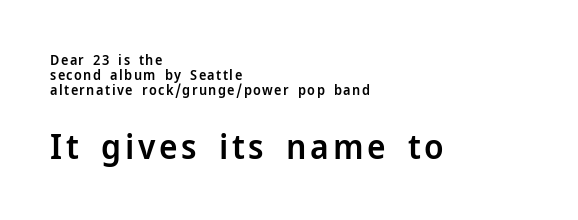
The image shows 35 px semibold sans-serif type, upright; set left-aligned, tight line spacing (1.07x), not underlined; the second (bottom) block is 2.5x larger; low stroke contrast and a medium x-height.
